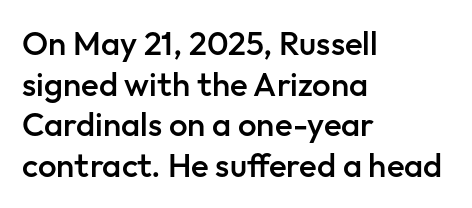
The image shows 33 px semibold sans-serif type, upright; set left-aligned, line spacing 1.23x, normal letter spacing, not underlined; low stroke contrast and a medium x-height.
